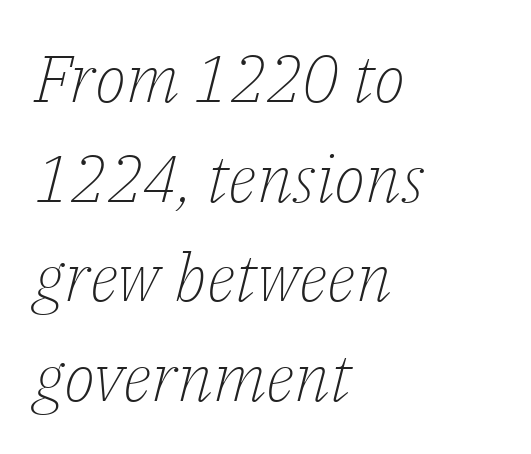
{"serif": "yes", "italic": "yes", "lean": "right", "slant_degrees": 14, "bold": "no", "weight": "light", "width": "normal", "stroke_contrast": "low", "x_height": "medium", "monospaced": "no", "underline": "no", "align": "left", "line_spacing": "normal", "line_spacing_ratio": 1.51, "letter_spacing": "normal", "letter_spacing_em": 0.0, "glyph_px": 66}
